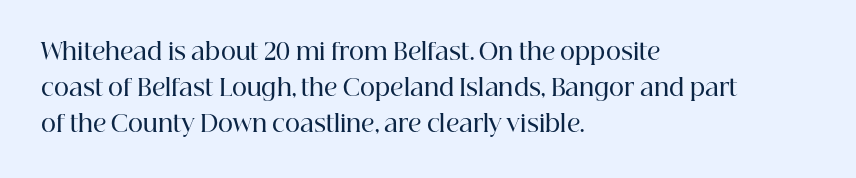
Q: Is the text bold? A: Semi-bold.
Q: Is the text italic (slanted)? A: No, it is upright.
Q: Is the text underlined? A: No.
Q: How is the paragraph aligned? A: Left-aligned.
Q: Is the spacing between letters normal or unusually wide? A: Normal.
Q: Is the spacing between lines tight, normal or loose? A: Normal.
